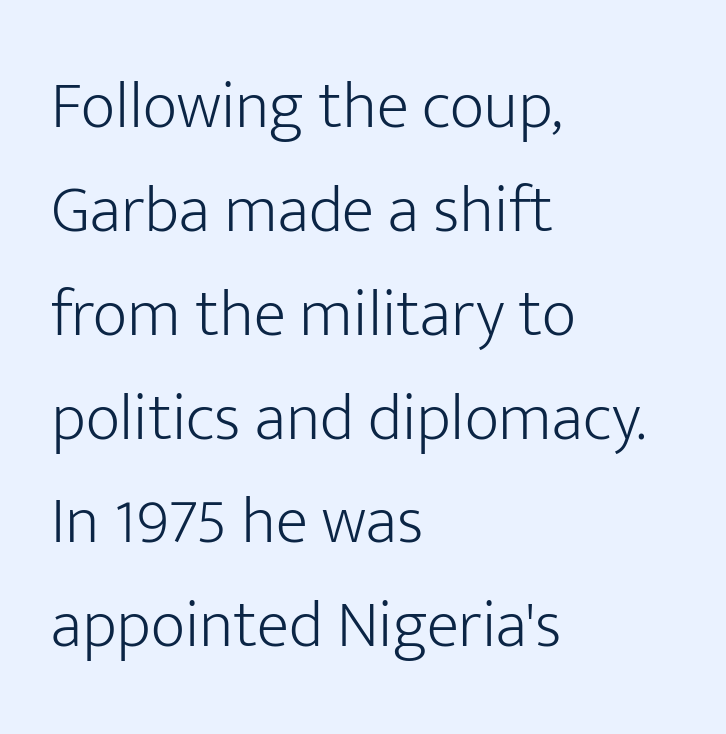
Q: Is the text bold? A: No.
Q: Is the text italic (slanted)? A: No, it is upright.
Q: Is the typeface a serif or a sans-serif typeface? A: Sans-serif.
Q: Is the text underlined? A: No.
Q: How is the paragraph aligned? A: Left-aligned.
Q: Is the spacing between letters normal or unusually wide? A: Normal.
Q: Is the spacing between lines tight, normal or loose? A: Normal.
Q: Width (condensed, normal, or wide)? A: Normal.
Q: Stroke contrast? A: Low.
Q: x-height? A: Medium.
Q: Monospaced? A: No.
